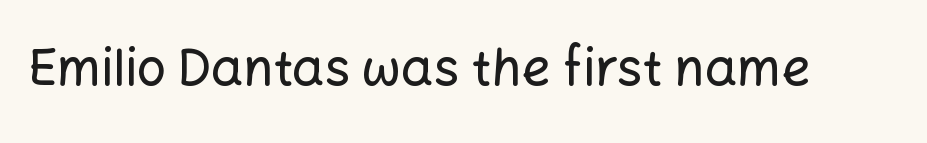
Spacing between characters is what you'd get straight out of the box. The glyphs are unaccompanied by any horizontal stroke below them. Upright lettering throughout. Observe the absence of serifs on each vertical stroke in this sample. Think of a printed novel: that variable character pitch is what you see here.
